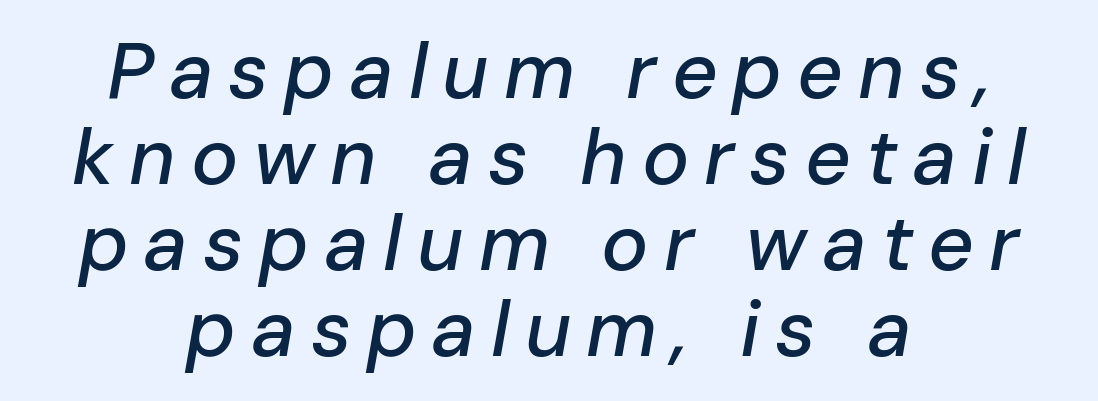
The image shows 79 px text type, italic (leaning right); set centered, tight line spacing (1.09x), not underlined; low stroke contrast and a medium x-height.
